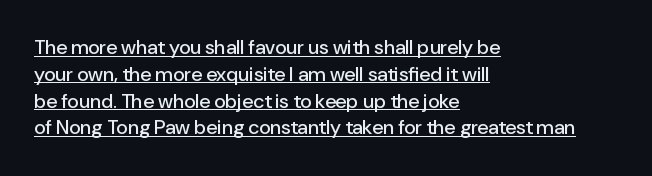
Q: Is the text italic (slanted)? A: No, it is upright.
Q: Is the text underlined? A: Yes.
Q: How is the paragraph aligned? A: Left-aligned.
Q: Is the spacing between letters normal or unusually wide? A: Normal.
Q: Is the spacing between lines tight, normal or loose? A: Normal.
